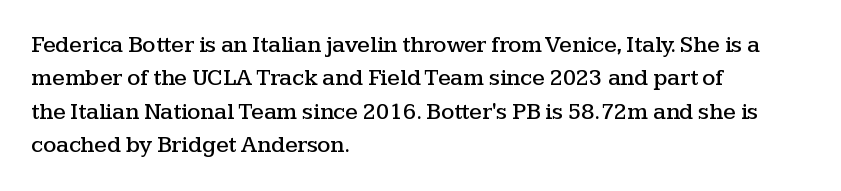
Q: Is the text italic (slanted)? A: No, it is upright.
Q: Is the text underlined? A: No.
Q: How is the paragraph aligned? A: Left-aligned.
Q: Is the spacing between letters normal or unusually wide? A: Normal.
Q: Is the spacing between lines tight, normal or loose? A: Normal.
